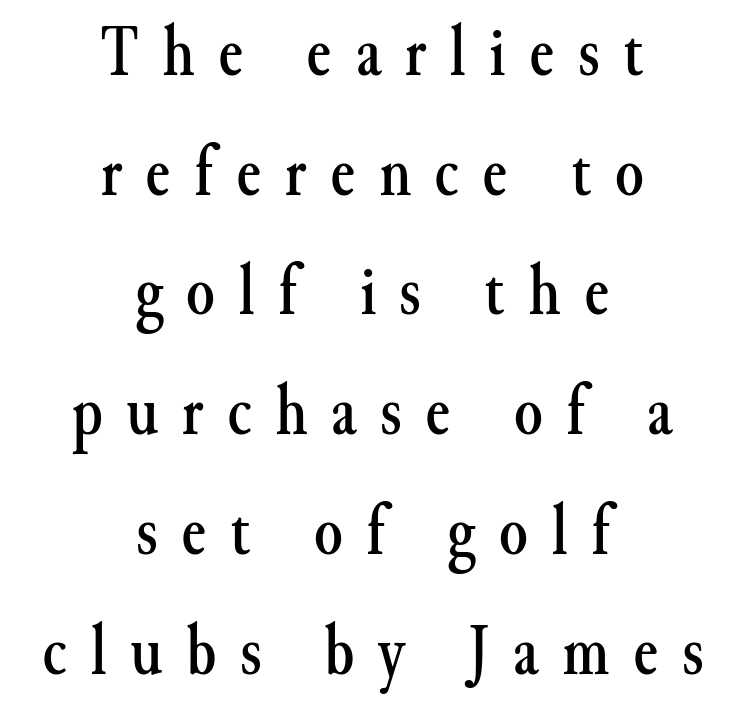
Tracking here is generous; glyphs stand well apart from one another. A typesetter would call this proportional, since set widths differ per character. The face used here is seriffed, in the tradition of book romans. Tall strokes in this sample are plumb rather than angled. The rendering uses a moderate line-height, typical for paragraphs. Neither beginnings nor endings align; midpoints do.
